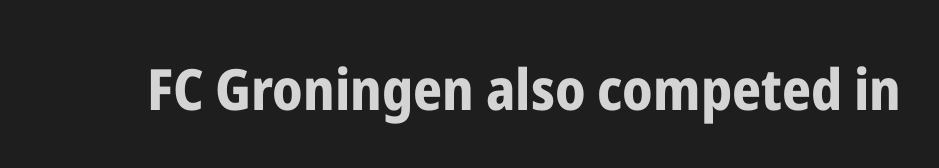
Italic: no, the glyphs are upright roman. In terms of letterform style, serifs are entirely absent. Is this a fixed-width face? No — the glyphs have proportional, varying widths. Check under the words: just untouched page. Characters follow at the spacing the type designer built in. Notice how thick the strokes are: this is what a full bold looks like.
